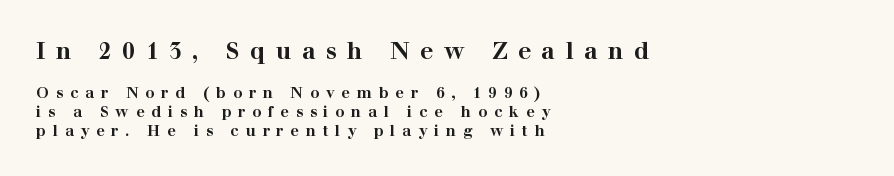
{"italic": "no", "bold": "yes", "underline": "no", "align": "left", "line_spacing": "normal", "line_spacing_ratio": 1.25, "letter_spacing": "wide", "letter_spacing_em": 0.46, "larger_block": "first", "size_ratio": 1.53, "glyph_px": 23}
